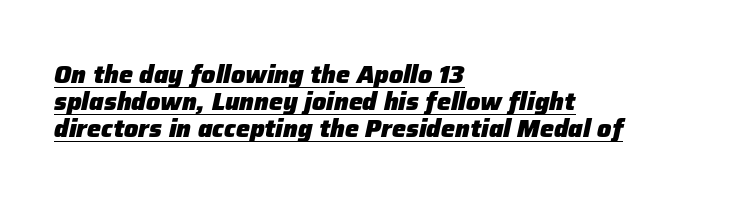
The image shows 25 px bold type, italic (leaning right); set left-aligned, tight line spacing (1.08x), normal letter spacing, underlined.
